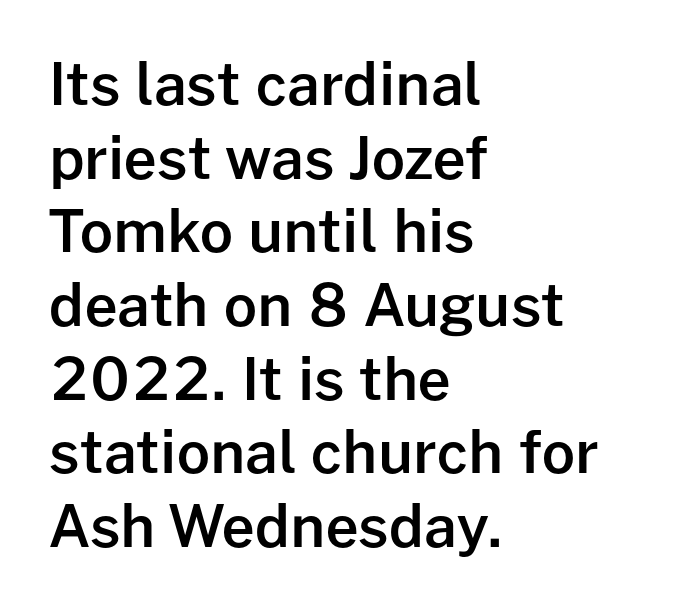
Q: Is the text bold? A: Semi-bold.
Q: Is the text italic (slanted)? A: No, it is upright.
Q: Is the typeface a serif or a sans-serif typeface? A: Sans-serif.
Q: Is the text underlined? A: No.
Q: How is the paragraph aligned? A: Left-aligned.
Q: Is the spacing between letters normal or unusually wide? A: Normal.
Q: Is the spacing between lines tight, normal or loose? A: Normal.
Q: Width (condensed, normal, or wide)? A: Normal.
Q: Stroke contrast? A: Low.
Q: x-height? A: Medium.
Q: Monospaced? A: No.
